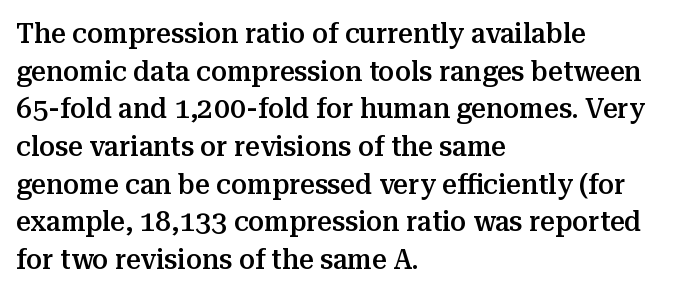
{"serif": "yes", "italic": "no", "bold": "semi", "weight": "semibold", "width": "normal", "stroke_contrast": "medium", "x_height": "medium", "monospaced": "no", "underline": "no", "align": "left", "line_spacing": "normal", "line_spacing_ratio": 1.3, "letter_spacing": "normal", "letter_spacing_em": 0.0, "glyph_px": 29}
